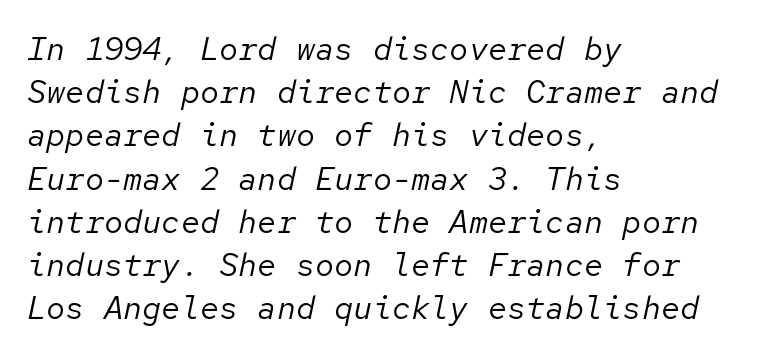
The face used here is monospaced, like something from a code editor. Characters are canted at an angle relative to the baseline's perpendicular. Leading: standard. Unmarked baselines from the first word to the last. What stands out about the letter spacing? Nothing — it is the standard amount. Stems and bowls with no extra thickness — not bold.
